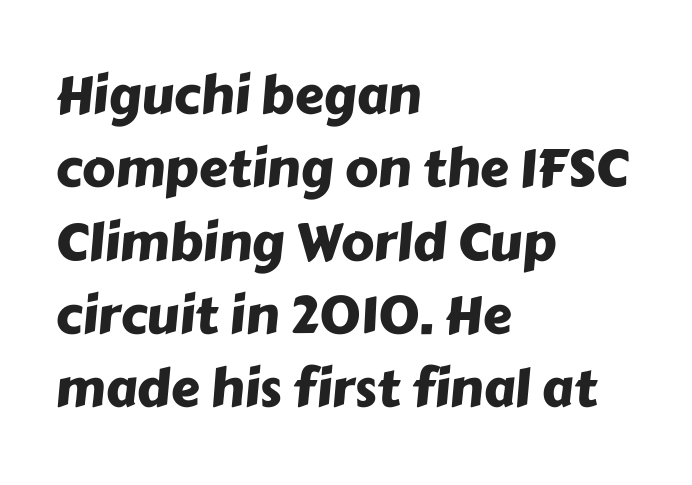
Q: Is the typeface a serif or a sans-serif typeface? A: Sans-serif.
Q: Is the text underlined? A: No.
Q: How is the paragraph aligned? A: Left-aligned.
Q: Is the spacing between letters normal or unusually wide? A: Normal.
Q: Is the spacing between lines tight, normal or loose? A: Normal.
Q: Width (condensed, normal, or wide)? A: Normal.
Q: Stroke contrast? A: Low.
Q: x-height? A: Medium.
Q: Monospaced? A: No.
